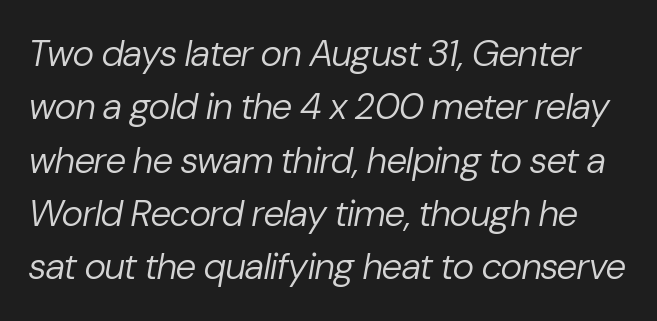
{"italic": "yes", "lean": "right", "slant_degrees": 10, "bold": "no", "weight": "regular", "width": "normal", "stroke_contrast": "low", "x_height": "medium", "monospaced": "no", "underline": "no", "line_spacing": "normal", "line_spacing_ratio": 1.44, "letter_spacing": "normal", "letter_spacing_em": 0.0, "glyph_px": 37}
